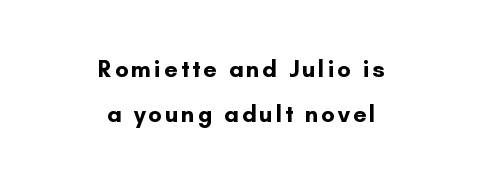
{"italic": "no", "bold": "yes", "underline": "no", "align": "center", "line_spacing_ratio": 1.89, "glyph_px": 24}
